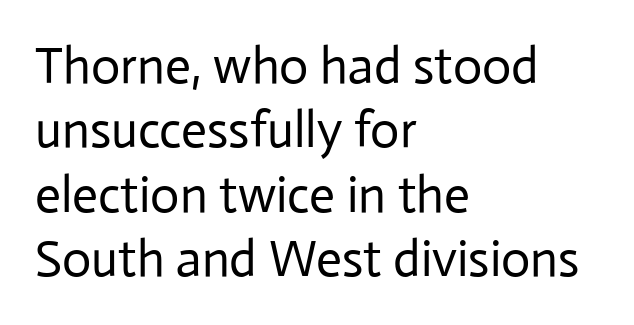
These lines are rendered in a variable-pitch font. Line spacing here is normal. Does the copy run flush right? No — it runs flush left. Anything drawn beneath the words? Only blank space.
